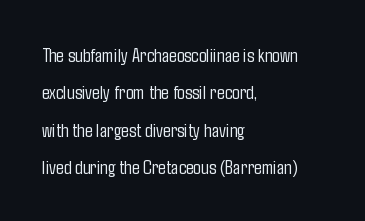
Caption: multi-line text, flush left, ragged right. Tall strokes in this sample are plumb rather than angled. The weight would be labelled regular, book, light, or lighter still. This rendering leaves character spacing at its baseline value. Underline: absent.
